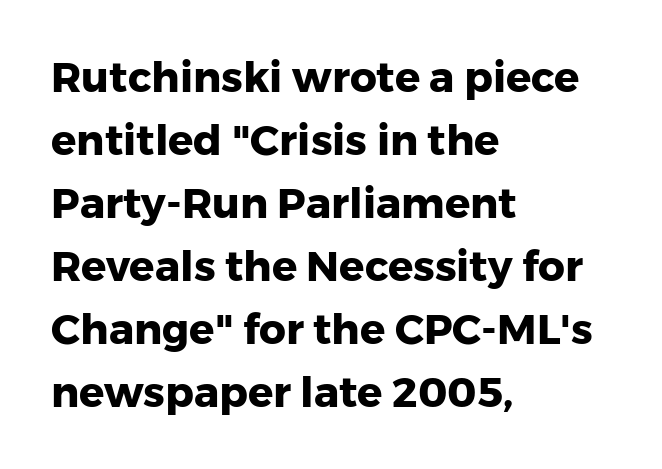
The image shows 42 px heavy sans-serif type, upright; set left-aligned, normal line spacing (1.5x), normal letter spacing, not underlined; low stroke contrast and a medium x-height.
